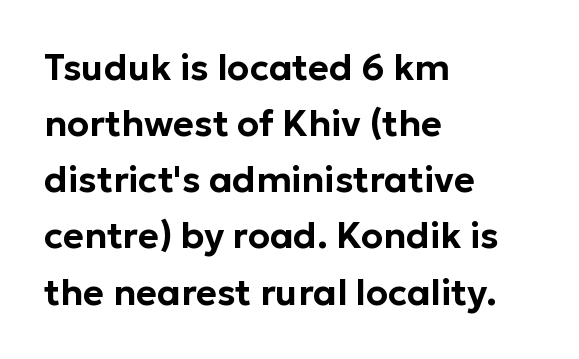
Q: Is the text italic (slanted)? A: No, it is upright.
Q: Is the typeface a serif or a sans-serif typeface? A: Sans-serif.
Q: Is the text underlined? A: No.
Q: How is the paragraph aligned? A: Left-aligned.
Q: Is the spacing between letters normal or unusually wide? A: Normal.
Q: Is the spacing between lines tight, normal or loose? A: Normal.
Q: Width (condensed, normal, or wide)? A: Normal.
Q: Stroke contrast? A: Low.
Q: x-height? A: Medium.
Q: Monospaced? A: No.
